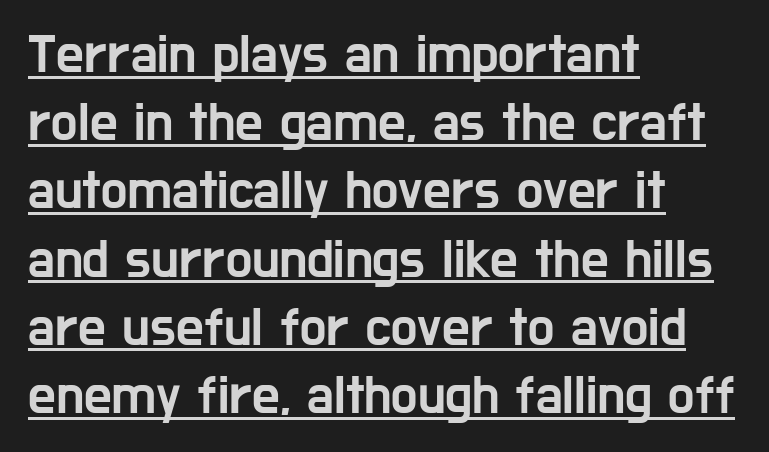
Visually the block forms a straight wall on the left and a jagged coastline on the right. The face used here is a sans, in the tradition of grotesques and geometrics. Somebody hit Ctrl+U on this one — the words are underlined. Letter spacing: default. Notice how the stems are strictly vertical — no italics here.
